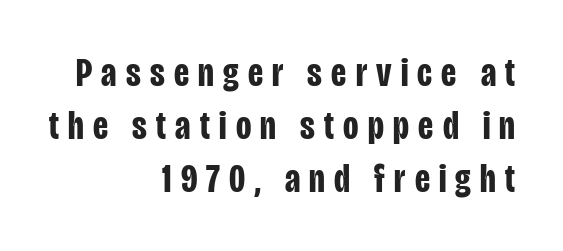
{"serif": "no", "italic": "no", "bold": "yes", "weight": "bold", "width": "condensed", "stroke_contrast": "low", "x_height": "large", "monospaced": "no", "underline": "no", "align": "right", "line_spacing": "normal", "line_spacing_ratio": 1.32, "letter_spacing": "wide", "letter_spacing_em": 0.23, "glyph_px": 40}
